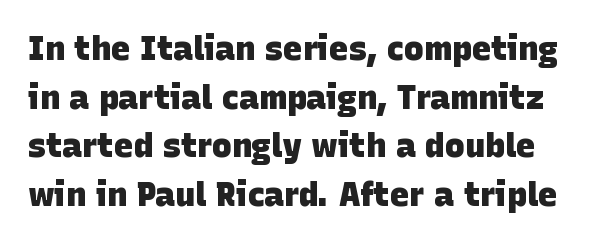
Spacing verdict: proportional, widths tailored to each character. Font category for this specimen: sans-serif. Descenders hang freely into open space. The type is set solid horizontally, with unmodified tracking. Typographic density is high because the face is bold. One glance says typical: line gaps are just what's usual.
